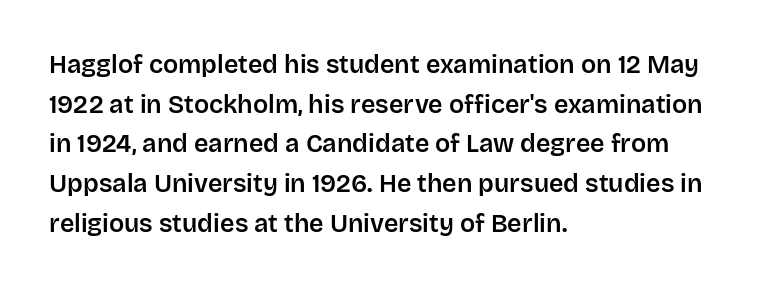
Q: Is the text italic (slanted)? A: No, it is upright.
Q: Is the text underlined? A: No.
Q: How is the paragraph aligned? A: Left-aligned.
Q: Is the spacing between letters normal or unusually wide? A: Normal.
Q: Is the spacing between lines tight, normal or loose? A: Normal.
